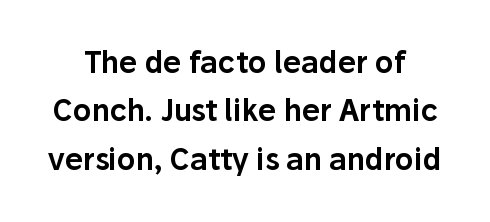
The image shows 29 px sans-serif type, upright; set normal line spacing (1.67x), normal letter spacing, not underlined; low stroke contrast and a medium x-height.
